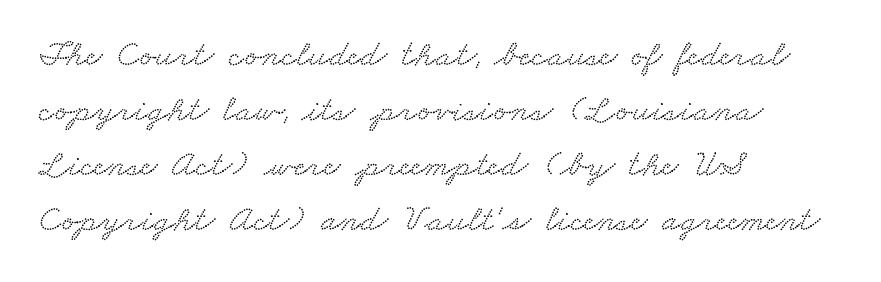
The zone under the glyphs is completely vacant. Left-aligned paragraph, ragged on the right. To sum up the face: it has serifs. Here the designer chose a conventional face with non-uniform glyph widths.
